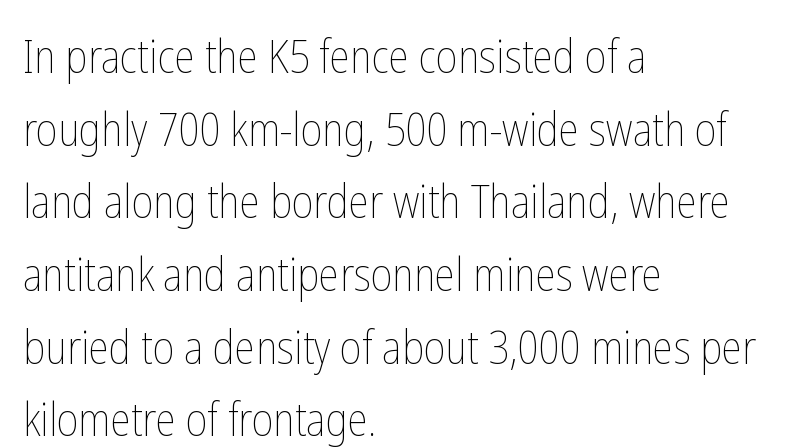
Q: Is the text bold? A: No.
Q: Is the text italic (slanted)? A: No, it is upright.
Q: Is the text underlined? A: No.
Q: How is the paragraph aligned? A: Left-aligned.
Q: Is the spacing between letters normal or unusually wide? A: Normal.
Q: Is the spacing between lines tight, normal or loose? A: Normal.
Q: Width (condensed, normal, or wide)? A: Condensed.
Q: Stroke contrast? A: Low.
Q: x-height? A: Medium.
Q: Monospaced? A: No.
